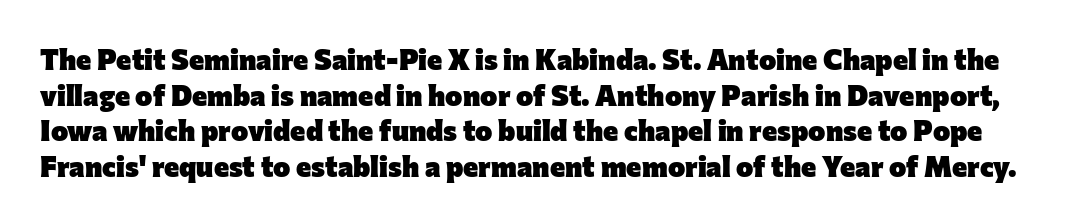
Q: Is the text bold? A: Yes.
Q: Is the text italic (slanted)? A: No, it is upright.
Q: Is the typeface a serif or a sans-serif typeface? A: Sans-serif.
Q: Is the text underlined? A: No.
Q: Is the spacing between letters normal or unusually wide? A: Normal.
Q: Width (condensed, normal, or wide)? A: Normal.
Q: Stroke contrast? A: Low.
Q: x-height? A: Medium.
Q: Monospaced? A: No.
